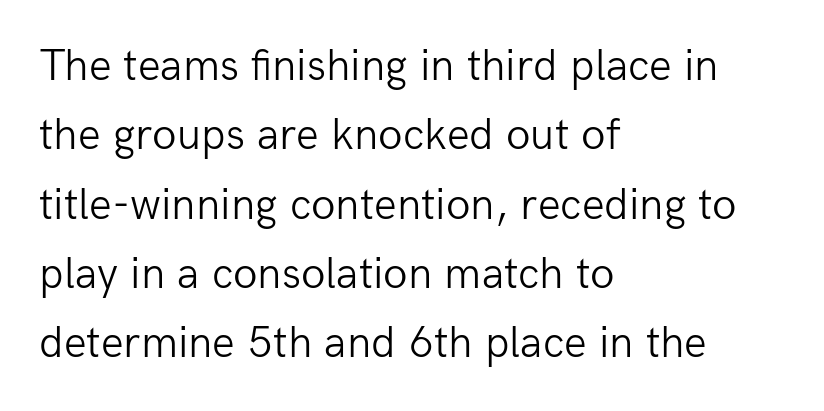
The image shows 45 px light sans-serif type, upright; set left-aligned, normal line spacing (1.54x), normal letter spacing, not underlined; low stroke contrast and a medium x-height.
